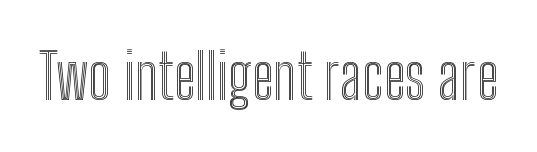
Q: Is the text italic (slanted)? A: No, it is upright.
Q: Is the text underlined? A: No.
Q: Is the spacing between letters normal or unusually wide? A: Normal.
Q: Width (condensed, normal, or wide)? A: Condensed.
Q: x-height? A: Medium.
Q: Monospaced? A: No.
